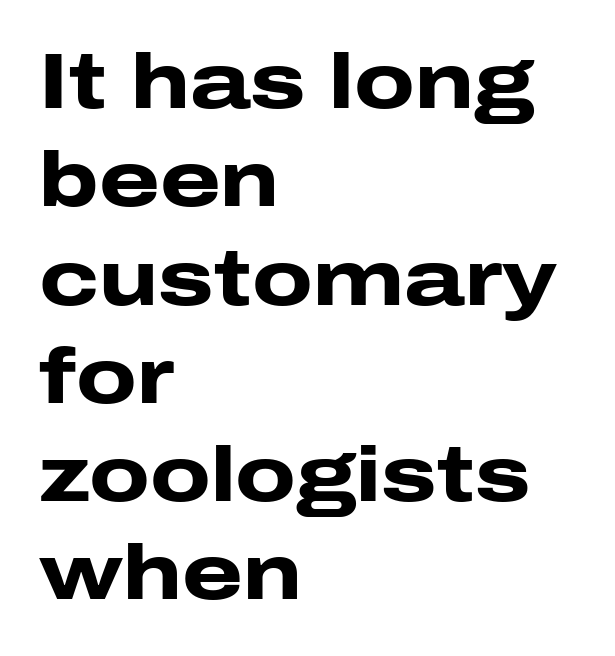
Q: Is the text bold? A: Yes.
Q: Is the text italic (slanted)? A: No, it is upright.
Q: Is the typeface a serif or a sans-serif typeface? A: Sans-serif.
Q: Is the text underlined? A: No.
Q: How is the paragraph aligned? A: Left-aligned.
Q: Is the spacing between letters normal or unusually wide? A: Normal.
Q: Is the spacing between lines tight, normal or loose? A: Normal.
Q: Width (condensed, normal, or wide)? A: Wide.
Q: Stroke contrast? A: Low.
Q: x-height? A: Medium.
Q: Monospaced? A: No.
